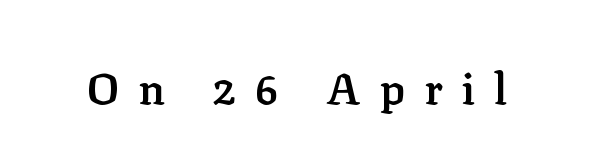
The image shows 44 px semibold serif type, upright; set unusually wide letter spacing (+0.43 em), not underlined; low stroke contrast and a medium x-height.
